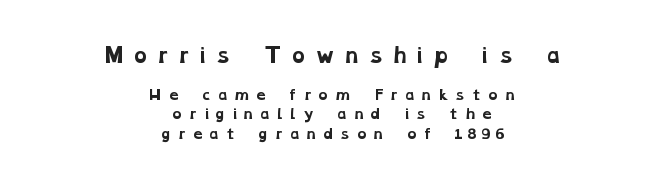
The image shows 20 px bold type; set centered, normal line spacing (1.39x), unusually wide letter spacing (+0.33 em), not underlined; the first (top) block is 1.43x larger.
